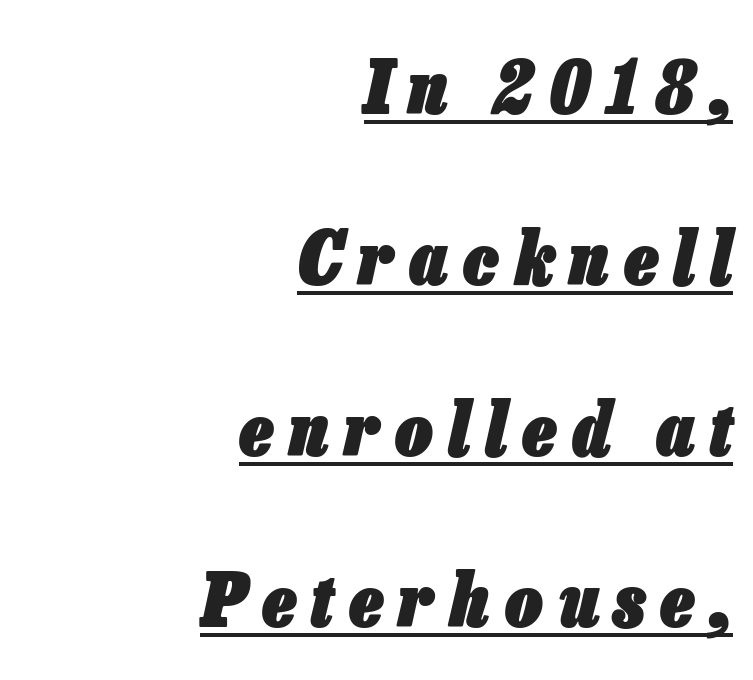
The image shows 74 px heavy, condensed type, italic (leaning right); set right-aligned, loose line spacing (2.31x), unusually wide letter spacing (+0.21 em), underlined; low stroke contrast and a medium x-height.
